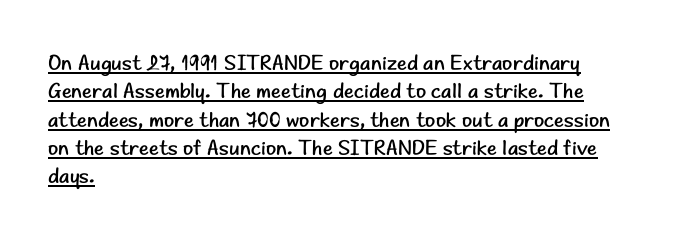
{"italic": "no", "bold": "no", "underline": "yes", "align": "left", "line_spacing": "normal", "line_spacing_ratio": 1.35, "letter_spacing": "normal", "letter_spacing_em": 0.0, "glyph_px": 21}
